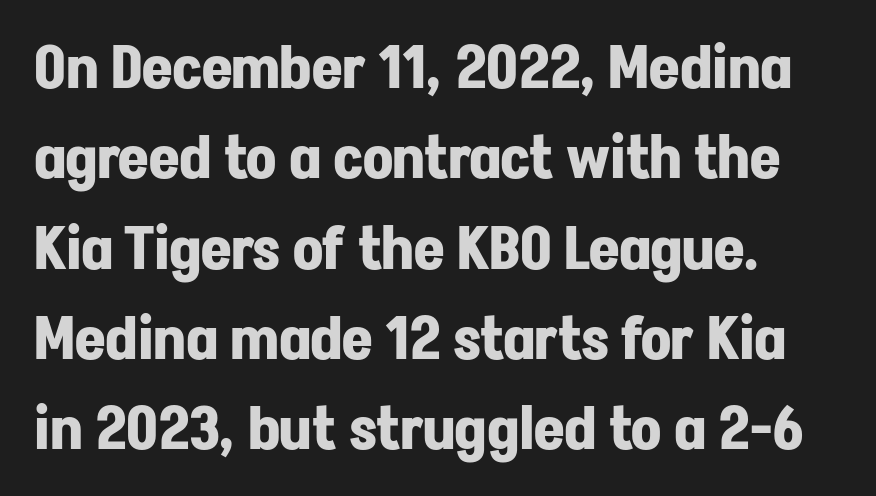
{"serif": "no", "italic": "no", "bold": "yes", "weight": "bold", "width": "normal", "stroke_contrast": "low", "x_height": "medium", "monospaced": "no", "underline": "no", "align": "left", "line_spacing": "normal", "line_spacing_ratio": 1.53, "letter_spacing": "normal", "letter_spacing_em": 0.0, "glyph_px": 59}
